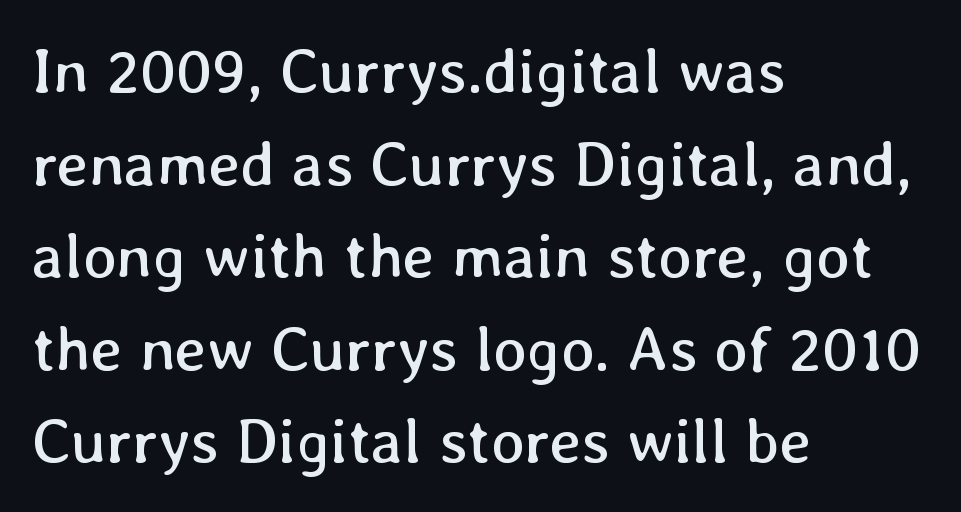
This is the regular roman posture of the typeface. Visually the block forms a straight wall on the left and a jagged coastline on the right. Anything drawn beneath the words? Only blank space. Normally led — the rows are evenly, conventionally spaced.
